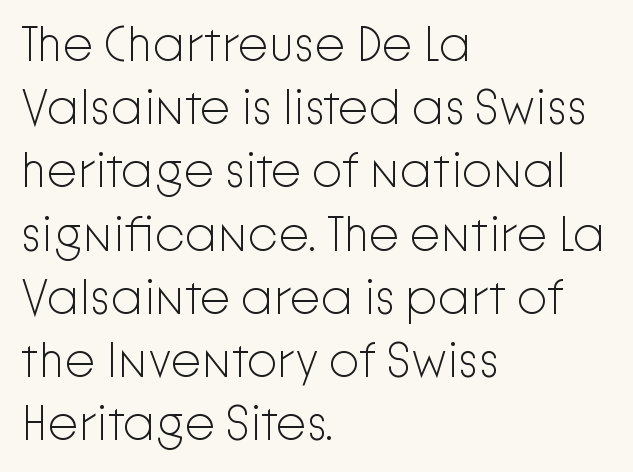
The image shows 49 px light sans-serif type, upright; set left-aligned, normal line spacing (1.29x), normal letter spacing, not underlined; low stroke contrast and a medium x-height.
